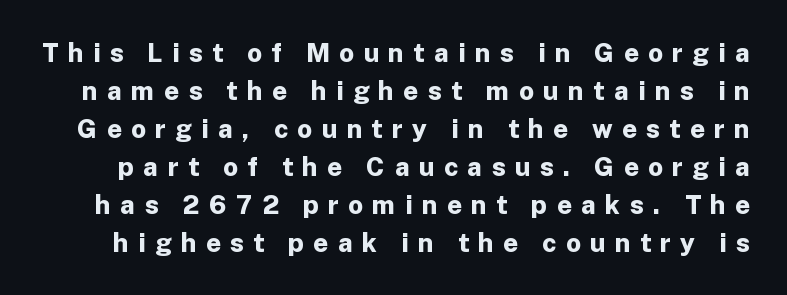
The image shows 26 px bold type, upright; set normal line spacing (1.46x), unusually wide letter spacing (+0.36 em), not underlined.
